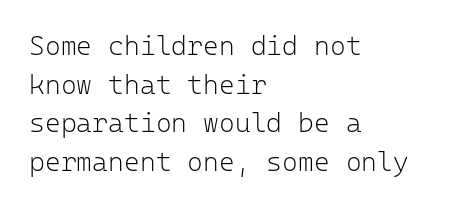
The image shows 27 px text type, upright; set left-aligned, normal line spacing (1.43x), normal letter spacing, not underlined.
